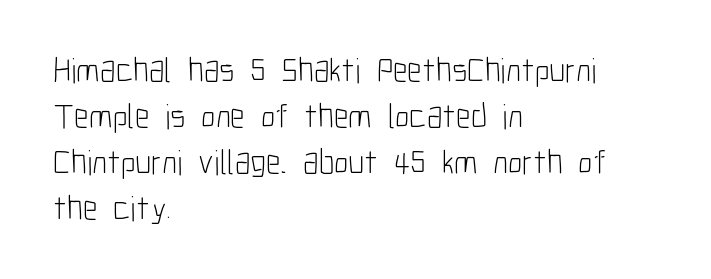
Q: Is the text bold? A: No.
Q: Is the text italic (slanted)? A: No, it is upright.
Q: Is the typeface a serif or a sans-serif typeface? A: Sans-serif.
Q: Is the text underlined? A: No.
Q: How is the paragraph aligned? A: Left-aligned.
Q: Is the spacing between letters normal or unusually wide? A: Normal.
Q: Is the spacing between lines tight, normal or loose? A: Normal.
Q: Width (condensed, normal, or wide)? A: Condensed.
Q: Stroke contrast? A: Low.
Q: x-height? A: Medium.
Q: Monospaced? A: No.
